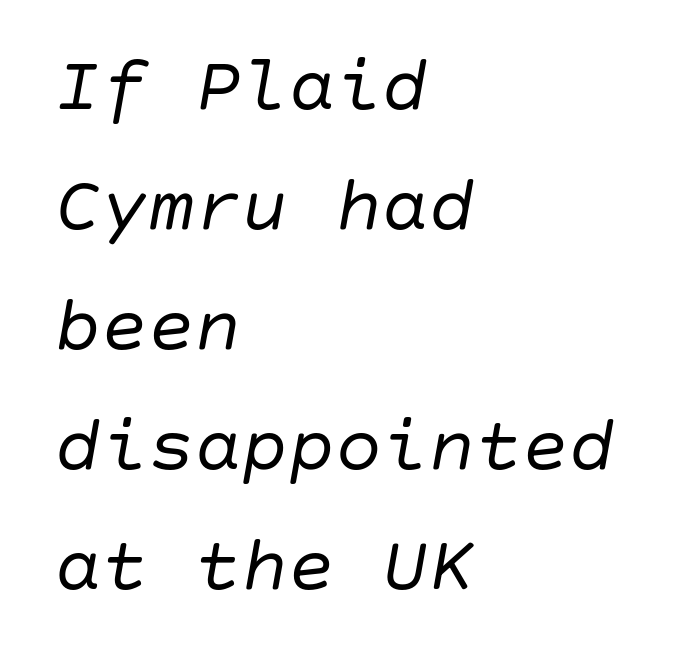
Q: Is the text bold? A: No.
Q: Is the text italic (slanted)? A: Yes, it leans right by about 10 degrees.
Q: Is the text underlined? A: No.
Q: How is the paragraph aligned? A: Left-aligned.
Q: Is the spacing between letters normal or unusually wide? A: Normal.
Q: Is the spacing between lines tight, normal or loose? A: Normal.
Q: Width (condensed, normal, or wide)? A: Normal.
Q: Stroke contrast? A: Low.
Q: x-height? A: Large.
